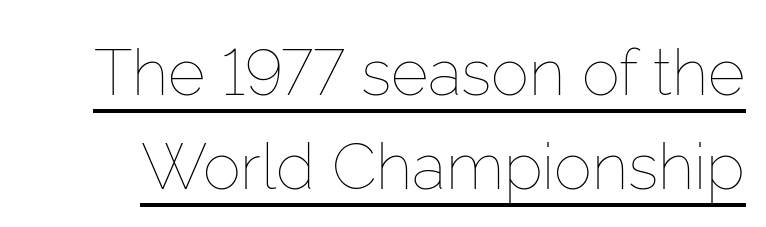
Q: Is the text bold? A: No.
Q: Is the text italic (slanted)? A: No, it is upright.
Q: Is the text underlined? A: Yes.
Q: Is the spacing between letters normal or unusually wide? A: Normal.
Q: Is the spacing between lines tight, normal or loose? A: Normal.
Q: Width (condensed, normal, or wide)? A: Normal.
Q: Stroke contrast? A: Low.
Q: x-height? A: Medium.
Q: Monospaced? A: No.
